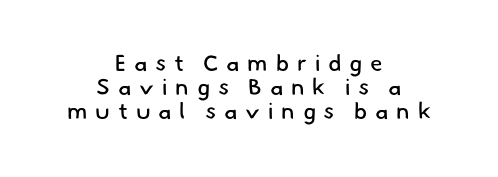
Q: Is the text bold? A: No.
Q: Is the text underlined? A: No.
Q: How is the paragraph aligned? A: Centered.
Q: Is the spacing between letters normal or unusually wide? A: Unusually wide.
Q: Is the spacing between lines tight, normal or loose? A: Tight.
